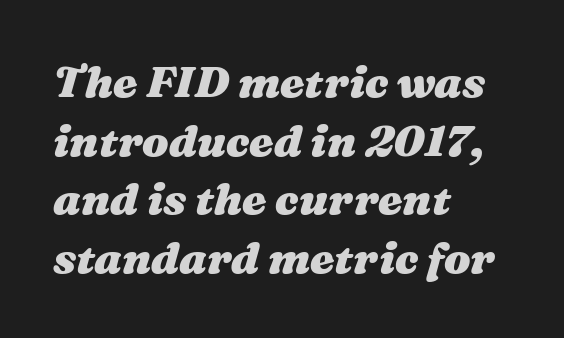
Q: Is the text bold? A: Yes.
Q: Is the text italic (slanted)? A: Yes, it leans right by about 16 degrees.
Q: Is the text underlined? A: No.
Q: How is the paragraph aligned? A: Left-aligned.
Q: Is the spacing between letters normal or unusually wide? A: Normal.
Q: Is the spacing between lines tight, normal or loose? A: Normal.
Q: Width (condensed, normal, or wide)? A: Wide.
Q: Stroke contrast? A: Medium.
Q: x-height? A: Medium.
Q: Monospaced? A: No.
